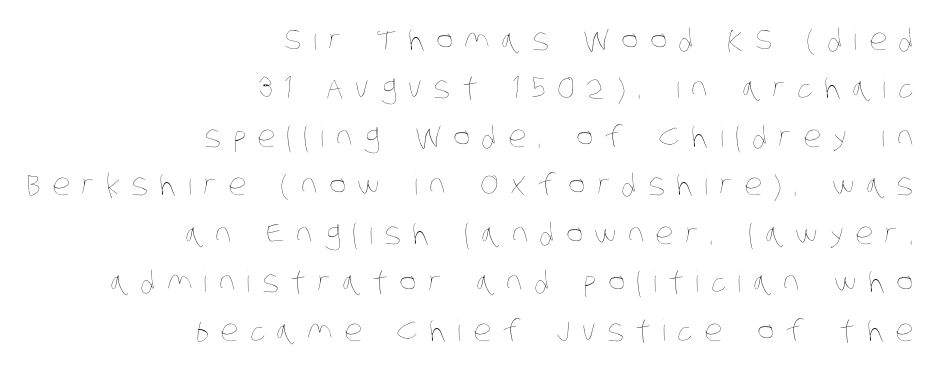
Caption: face not bold, strokes unweighted. Rows of type keep a routine distance in the vertical direction. Beneath every word, the page is bare. Look at the tracking — it's clearly loosened, letters drifting apart.
